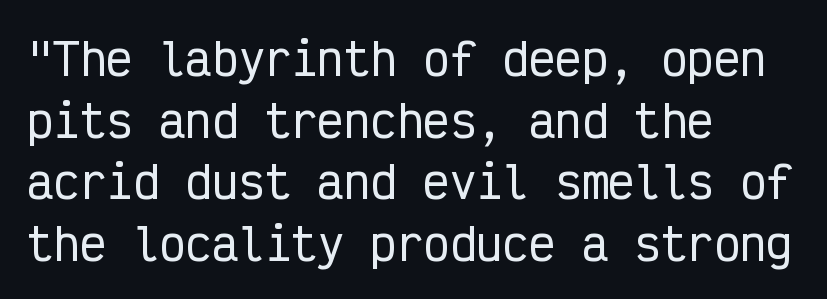
The glyphs are unaccompanied by any horizontal stroke below them. How are the letters spaced? Ordinarily, with no added tracking. Whoever set this chose a conventional vertical rhythm. When letters stand straight like this, we call the style roman or upright. A classic flush-left, rag-right setting is used for this passage. The letters march in equal steps, a hallmark of fixed-pitch type.
